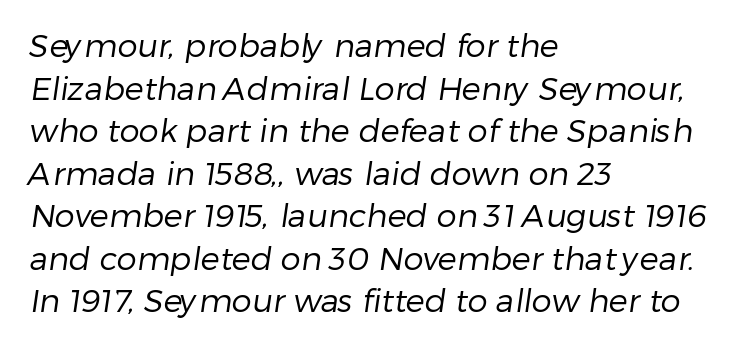
Q: Is the text bold? A: No.
Q: Is the typeface a serif or a sans-serif typeface? A: Sans-serif.
Q: Is the text underlined? A: No.
Q: How is the paragraph aligned? A: Left-aligned.
Q: Is the spacing between letters normal or unusually wide? A: Normal.
Q: Is the spacing between lines tight, normal or loose? A: Normal.
Q: Width (condensed, normal, or wide)? A: Normal.
Q: Stroke contrast? A: Low.
Q: x-height? A: Medium.
Q: Monospaced? A: No.
